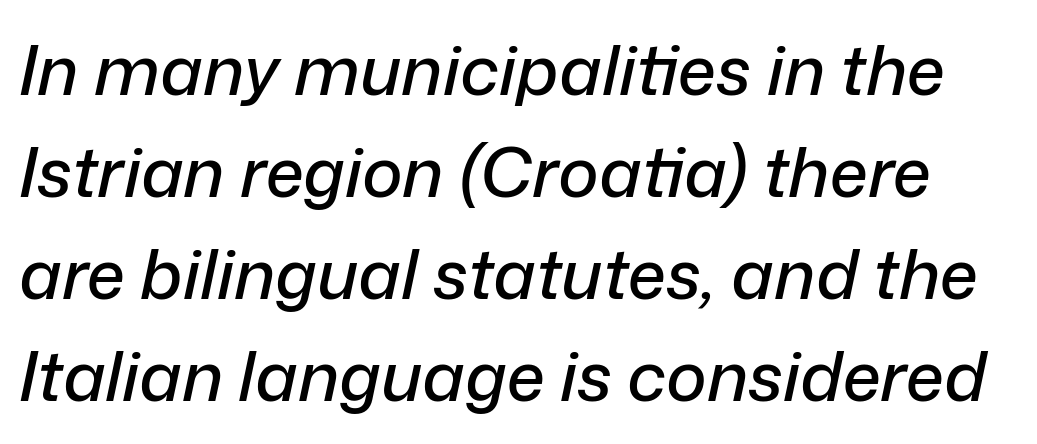
Q: Is the text italic (slanted)? A: Yes, it leans right by about 12 degrees.
Q: Is the text underlined? A: No.
Q: Is the spacing between letters normal or unusually wide? A: Normal.
Q: Is the spacing between lines tight, normal or loose? A: Normal.
Q: Width (condensed, normal, or wide)? A: Normal.
Q: Stroke contrast? A: Low.
Q: x-height? A: Medium.
Q: Monospaced? A: No.
